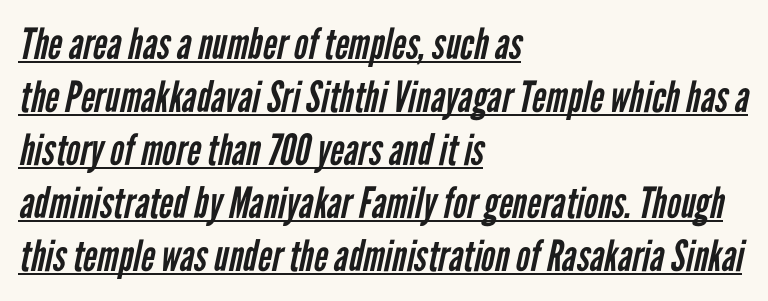
The image shows 43 px regular-weight, condensed sans-serif type; set left-aligned, line spacing 1.23x, normal letter spacing, underlined; low stroke contrast and a medium x-height.
